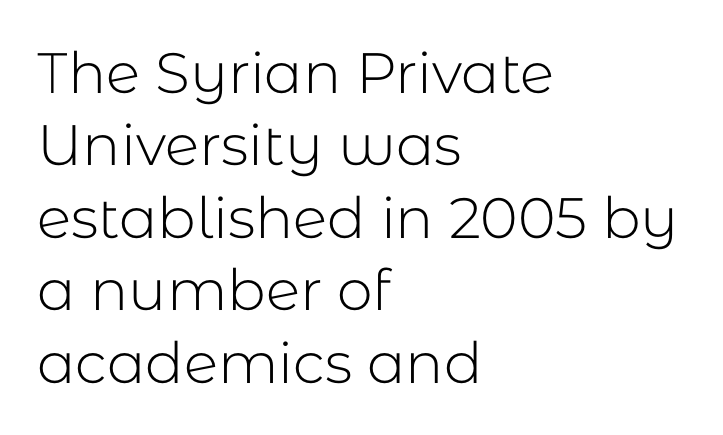
The image shows 57 px light sans-serif type, upright; set left-aligned, normal line spacing (1.27x), normal letter spacing, not underlined; low stroke contrast and a medium x-height.
